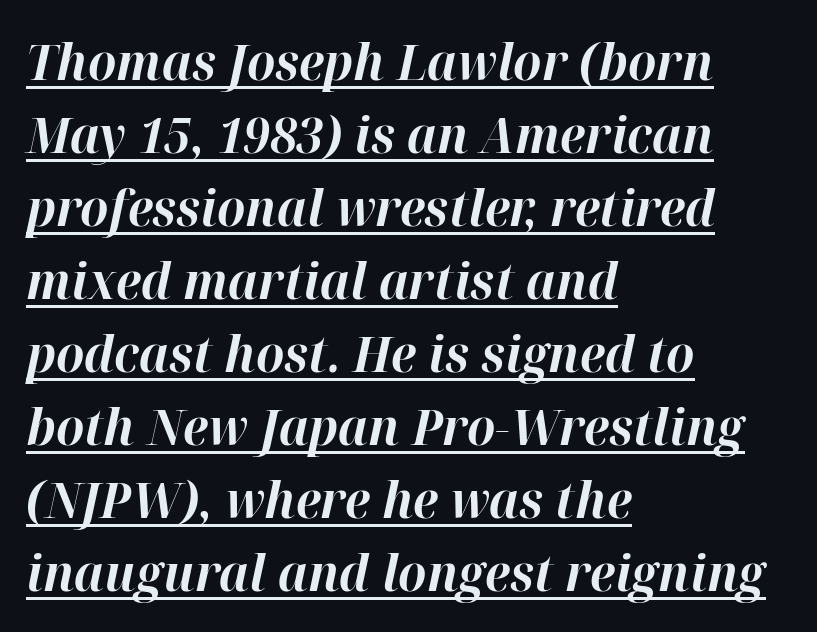
{"italic": "yes", "lean": "right", "slant_degrees": 12, "bold": "yes", "weight": "bold", "width": "normal", "stroke_contrast": "high", "x_height": "medium", "monospaced": "no", "underline": "yes", "align": "left", "line_spacing": "normal", "line_spacing_ratio": 1.46, "letter_spacing": "normal", "letter_spacing_em": 0.0, "glyph_px": 50}
